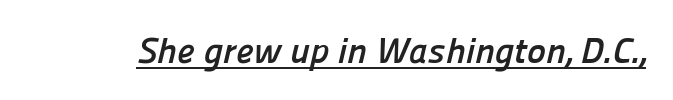
Students, observe the line beneath the letters — that is underlining. Character widths vary here, with narrow letters taking less room than wide ones. This is sans-serif lettering, the kind often seen on screens and signage. Between one letter and the next there's only the usual sliver of space.
